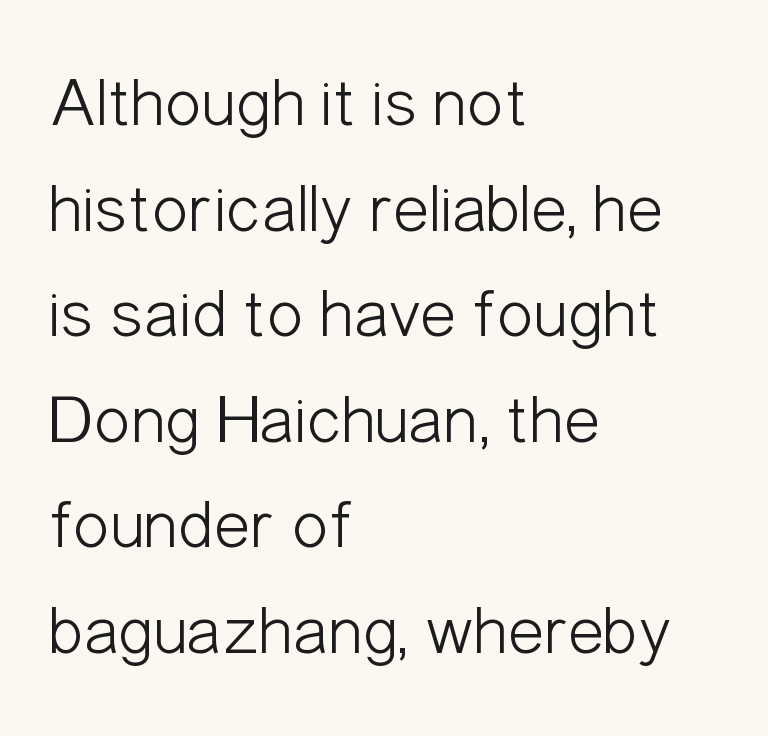
{"serif": "no", "italic": "no", "bold": "no", "weight": "light", "width": "condensed", "stroke_contrast": "low", "x_height": "medium", "monospaced": "no", "underline": "no", "align": "left", "line_spacing": "normal", "line_spacing_ratio": 1.53, "letter_spacing": "normal", "letter_spacing_em": 0.0, "glyph_px": 69}
